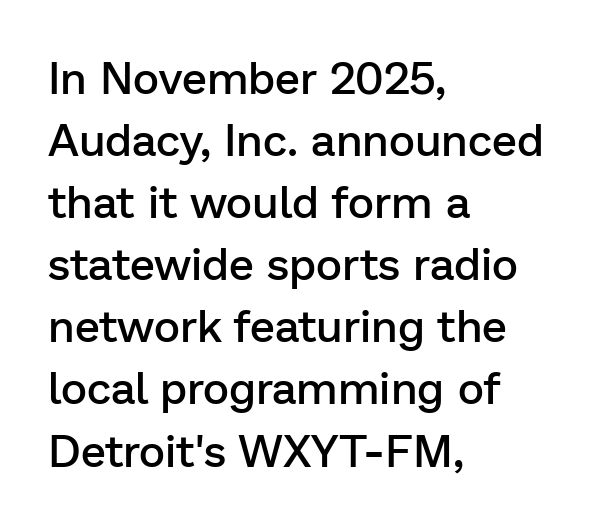
The space between consecutive lines is moderate. The rendering shows plain stroke endings on the letterforms — a sans-serif design. Character widths vary here, with narrow letters taking less room than wide ones. A semibold gives these letters moderate extra thickness, short of bold.
